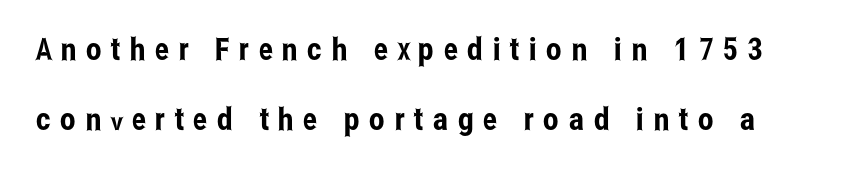
The image shows 31 px condensed sans-serif type, upright; set loose line spacing (2.25x), unusually wide letter spacing (+0.31 em), not underlined; low stroke contrast and a medium x-height.
